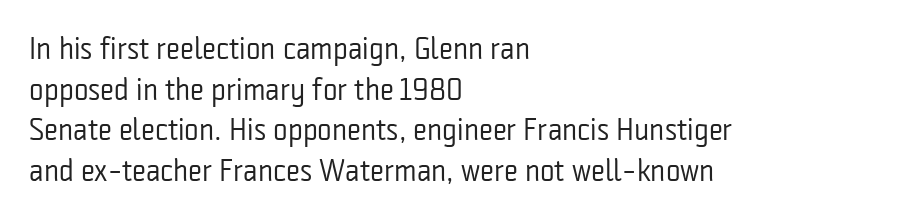
Check the space under the baseline: it is left empty. What's the leading like? Ordinary, nothing unusual. Letterform terminals end flat and unadorned throughout the passage. Characters follow at the spacing the type designer built in.
